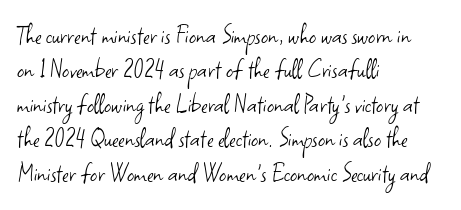
{"serif": "no", "bold": "no", "weight": "light", "width": "normal", "stroke_contrast": "low", "x_height": "small", "monospaced": "no", "underline": "no", "align": "left", "line_spacing_ratio": 1.23, "letter_spacing": "normal", "letter_spacing_em": 0.0, "glyph_px": 28}
